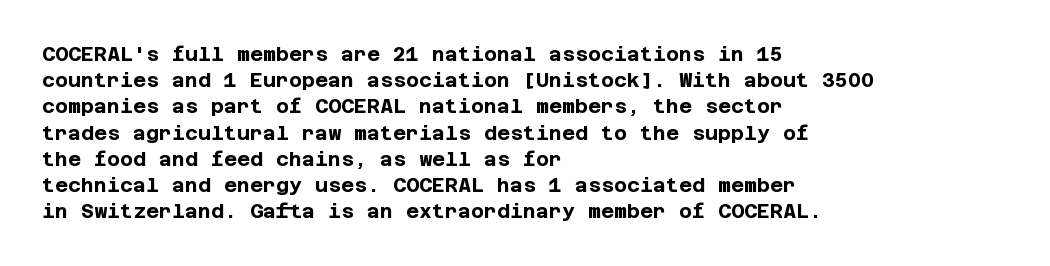
{"italic": "no", "bold": "yes", "underline": "no", "align": "left", "line_spacing": "normal", "line_spacing_ratio": 1.31, "letter_spacing": "normal", "letter_spacing_em": 0.0, "glyph_px": 20}
